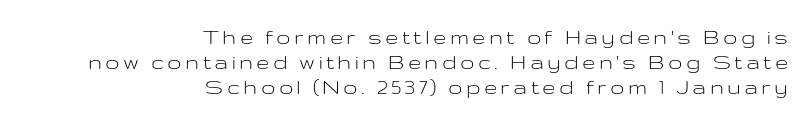
{"italic": "no", "bold": "no", "underline": "no", "align": "right", "line_spacing": "tight", "line_spacing_ratio": 1.04, "glyph_px": 24}
